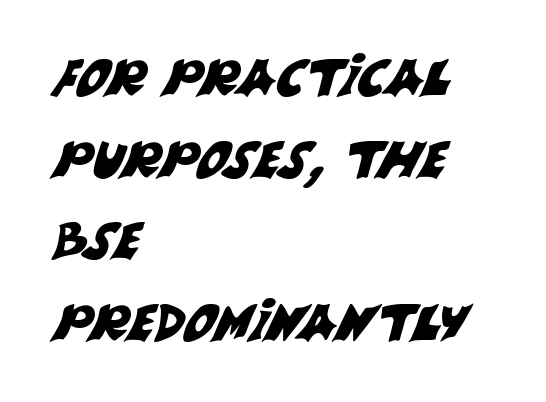
Q: Is the typeface a serif or a sans-serif typeface? A: Sans-serif.
Q: Is the text underlined? A: No.
Q: How is the paragraph aligned? A: Left-aligned.
Q: Is the spacing between letters normal or unusually wide? A: Normal.
Q: Is the spacing between lines tight, normal or loose? A: Normal.
Q: Width (condensed, normal, or wide)? A: Normal.
Q: Stroke contrast? A: Medium.
Q: x-height? A: Large.
Q: Monospaced? A: No.
